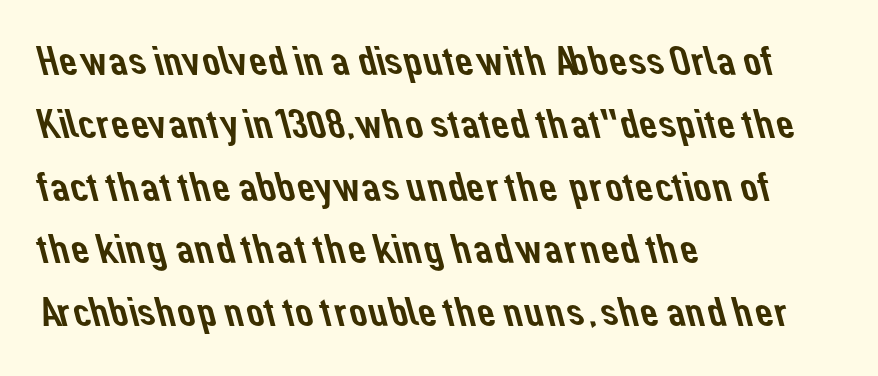
A typesetter would call this leading conventional body-copy spacing. The face used here is proportionally spaced, like ordinary book or web type. The face used here is rendered with its standard letterfit. Does the type have serifs? No, each stem ends abruptly. The setting favours the left margin, as ordinary paragraphs usually do.
